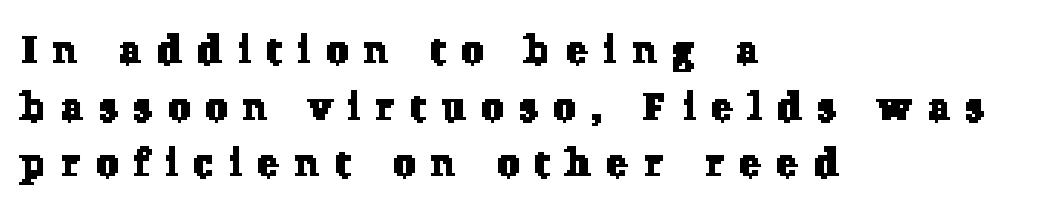
The image shows 39 px serif type; set left-aligned, normal line spacing (1.45x), unusually wide letter spacing (+0.42 em), not underlined; low stroke contrast and a medium x-height.
